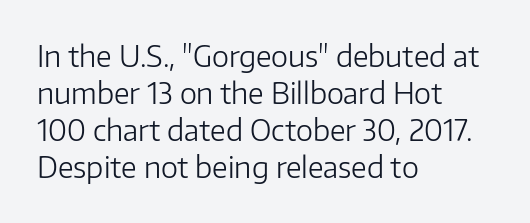
{"serif": "no", "italic": "no", "bold": "no", "weight": "light", "width": "normal", "stroke_contrast": "low", "x_height": "medium", "monospaced": "no", "underline": "no", "align": "left", "line_spacing": "normal", "line_spacing_ratio": 1.28, "letter_spacing": "normal", "letter_spacing_em": 0.0, "glyph_px": 29}
